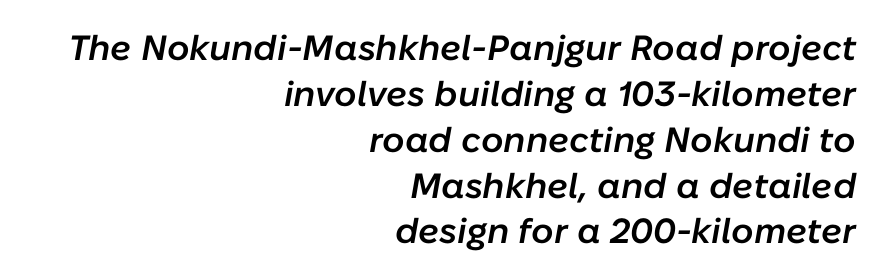
The image shows 35 px semibold type, italic (leaning right); set right-aligned, normal line spacing (1.31x), normal letter spacing, not underlined; low stroke contrast and a medium x-height.
